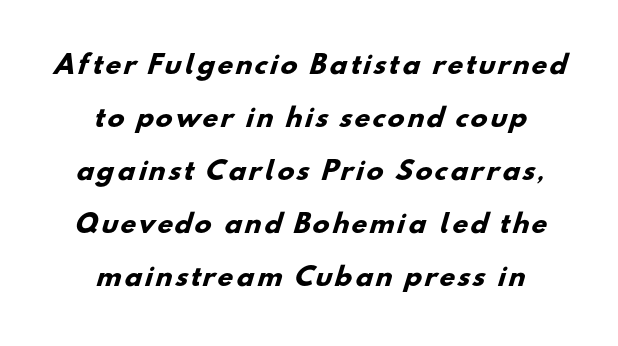
Q: Is the text bold? A: Yes.
Q: Is the text underlined? A: No.
Q: How is the paragraph aligned? A: Centered.
Q: Is the spacing between lines tight, normal or loose? A: Loose.
